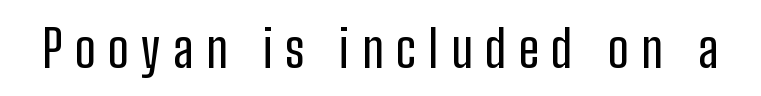
Q: Is the text italic (slanted)? A: No, it is upright.
Q: Is the typeface a serif or a sans-serif typeface? A: Sans-serif.
Q: Is the text underlined? A: No.
Q: Is the spacing between letters normal or unusually wide? A: Unusually wide.
Q: Width (condensed, normal, or wide)? A: Condensed.
Q: Stroke contrast? A: Low.
Q: x-height? A: Medium.
Q: Monospaced? A: No.
